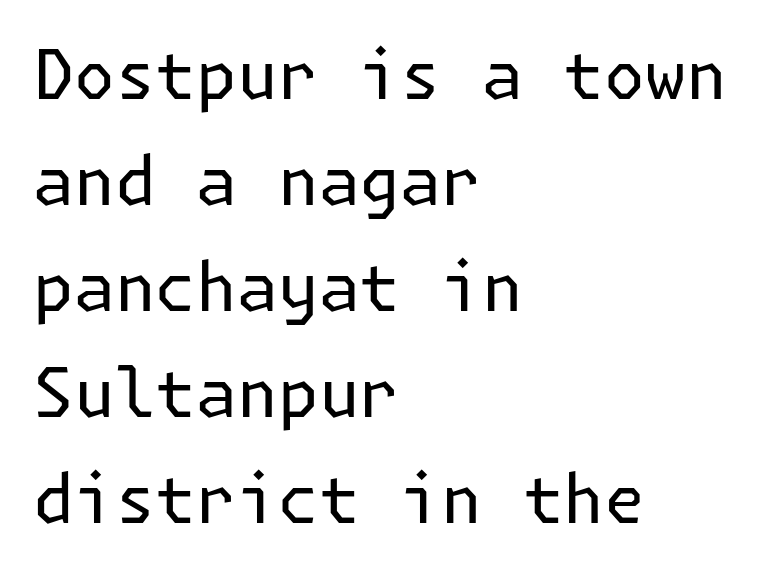
Layout note: lines flush left. Weight: not bold — regular or lighter. The lettering stays uniformly vertical, giving the passage a roman look. Unlike a traditional serif, this face leaves its strokes unadorned. A clean baseline with only descenders dipping below it.
